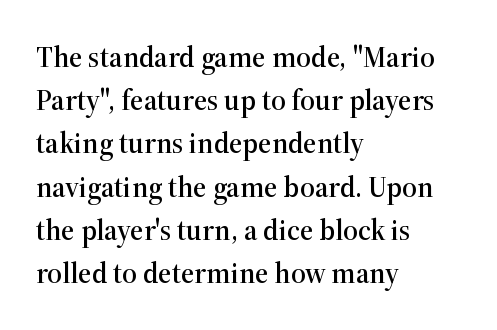
Q: Is the text italic (slanted)? A: No, it is upright.
Q: Is the typeface a serif or a sans-serif typeface? A: Serif.
Q: Is the text underlined? A: No.
Q: How is the paragraph aligned? A: Left-aligned.
Q: Is the spacing between letters normal or unusually wide? A: Normal.
Q: Is the spacing between lines tight, normal or loose? A: Normal.
Q: Width (condensed, normal, or wide)? A: Normal.
Q: Stroke contrast? A: High.
Q: x-height? A: Medium.
Q: Monospaced? A: No.
